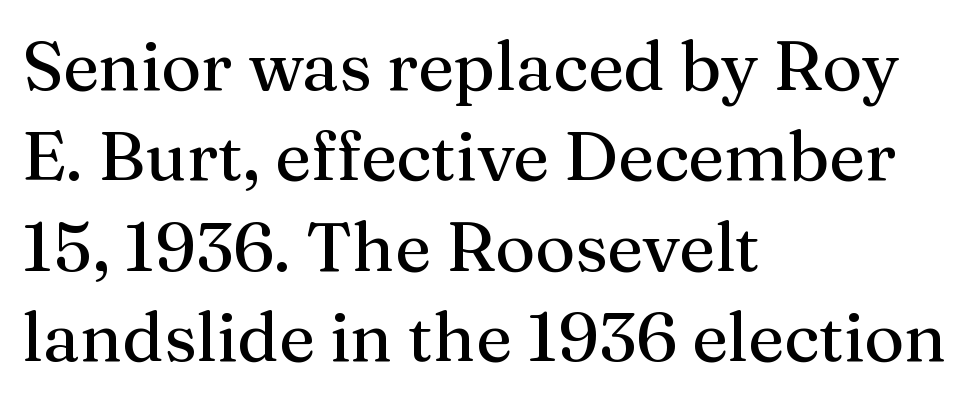
Unmarked baselines from the first word to the last. Ascenders rise straight up at ninety degrees. Note the varied advance widths — an 'i' is clearly narrower than an 'm'. Inter-character spacing is left at the font's built-in metrics.
